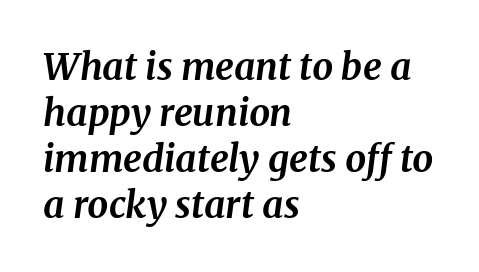
Q: Is the text bold? A: Yes.
Q: Is the text italic (slanted)? A: Yes, it leans right by about 8 degrees.
Q: Is the typeface a serif or a sans-serif typeface? A: Serif.
Q: Is the text underlined? A: No.
Q: How is the paragraph aligned? A: Left-aligned.
Q: Is the spacing between letters normal or unusually wide? A: Normal.
Q: Width (condensed, normal, or wide)? A: Normal.
Q: Stroke contrast? A: Medium.
Q: x-height? A: Medium.
Q: Monospaced? A: No.
